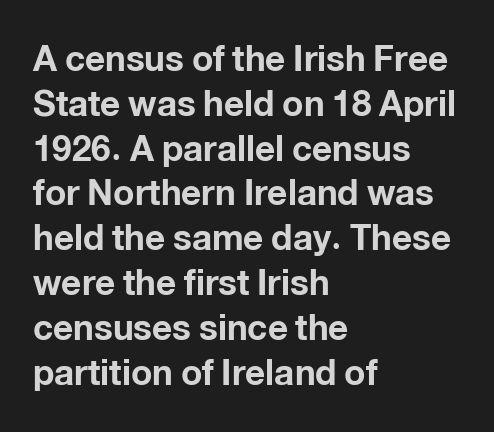
{"serif": "no", "italic": "no", "bold": "yes", "weight": "bold", "width": "normal", "stroke_contrast": "low", "x_height": "medium", "monospaced": "no", "underline": "no", "align": "left", "line_spacing": "normal", "line_spacing_ratio": 1.28, "letter_spacing": "normal", "letter_spacing_em": 0.0, "glyph_px": 35}
